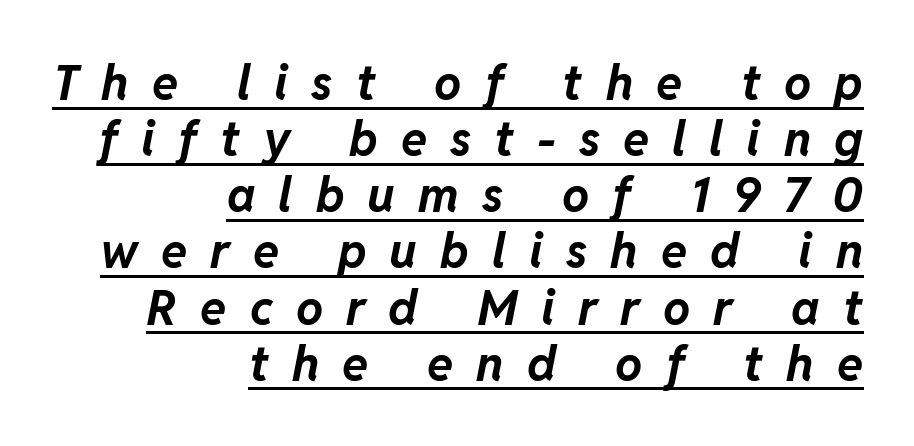
Q: Is the text bold? A: Yes.
Q: Is the text italic (slanted)? A: Yes, it leans right by about 11 degrees.
Q: Is the text underlined? A: Yes.
Q: How is the paragraph aligned? A: Right-aligned.
Q: Is the spacing between letters normal or unusually wide? A: Unusually wide.
Q: Width (condensed, normal, or wide)? A: Normal.
Q: Stroke contrast? A: Low.
Q: x-height? A: Medium.
Q: Monospaced? A: No.
